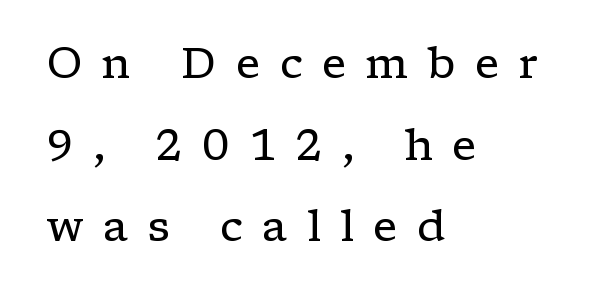
{"serif": "yes", "italic": "no", "bold": "no", "weight": "regular", "width": "wide", "stroke_contrast": "low", "x_height": "medium", "monospaced": "no", "underline": "no", "align": "left", "line_spacing": "loose", "line_spacing_ratio": 1.9, "letter_spacing": "wide", "letter_spacing_em": 0.45, "glyph_px": 43}
